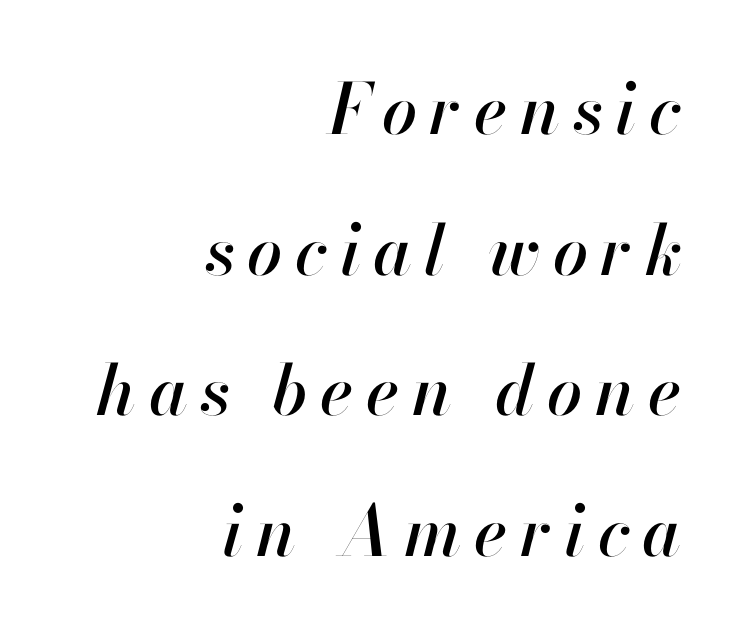
The image shows 70 px text type, italic (leaning right); set right-aligned, loose line spacing (2.01x), not underlined; high stroke contrast and a small x-height.
